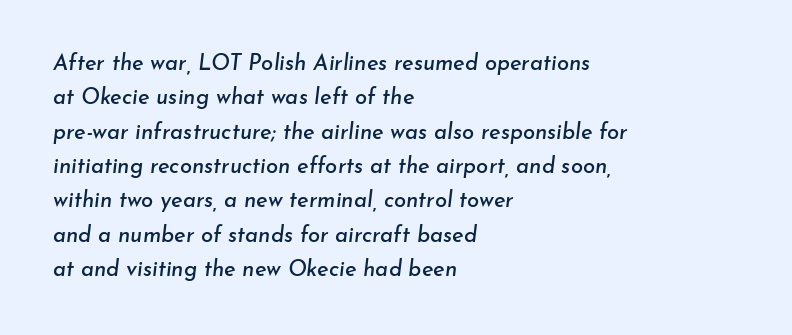
The image shows 22 px text type, italic (leaning right); set left-aligned, normal line spacing (1.56x), normal letter spacing, not underlined.
